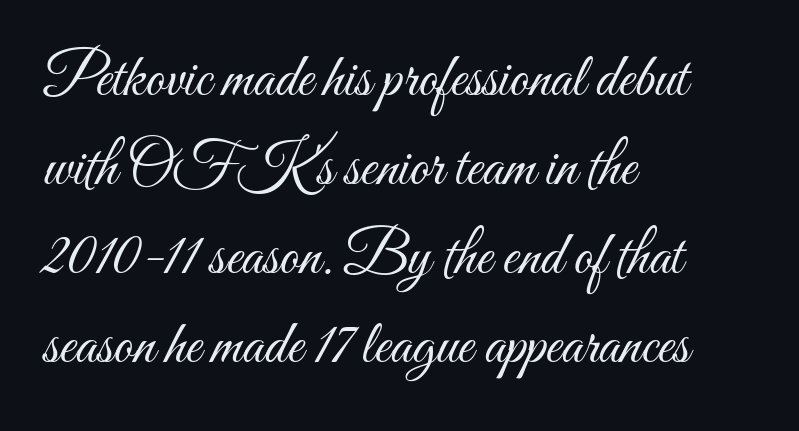
The image shows 61 px light, condensed type; set left-aligned, normal line spacing (1.46x), normal letter spacing, not underlined; medium stroke contrast and a small x-height.
